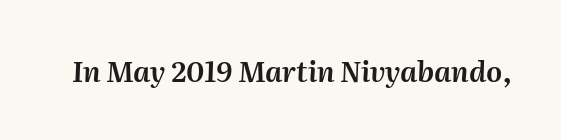
The image shows 28 px text type, italic (leaning right); set normal letter spacing, not underlined; medium stroke contrast and a medium x-height.
